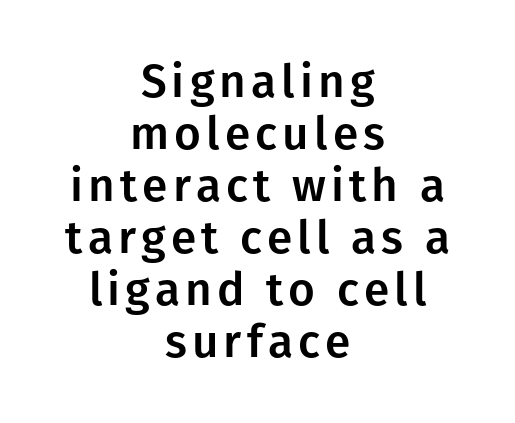
Q: Is the text italic (slanted)? A: No, it is upright.
Q: Is the typeface a serif or a sans-serif typeface? A: Sans-serif.
Q: Is the text underlined? A: No.
Q: How is the paragraph aligned? A: Centered.
Q: Is the spacing between lines tight, normal or loose? A: Tight.
Q: Width (condensed, normal, or wide)? A: Normal.
Q: Stroke contrast? A: Low.
Q: x-height? A: Medium.
Q: Monospaced? A: No.
